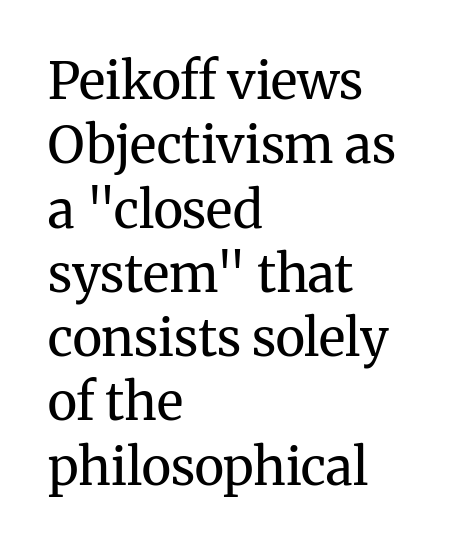
The line-height multiplier appears to be the usual default. Posture: straight, roman, zero tilt. Proportional: the letters do not fall into vertical columns. Descender tails drop into unmarked territory. Classification — serif.
